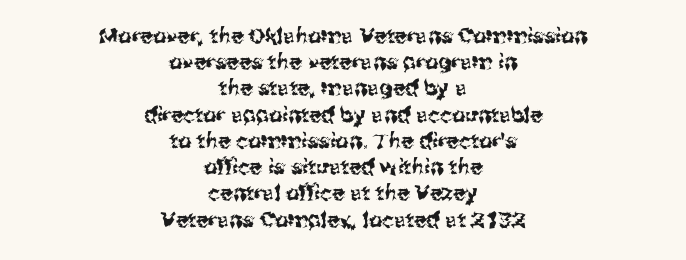
The image shows 21 px text type, upright; set centered, normal line spacing (1.25x), normal letter spacing, not underlined.
